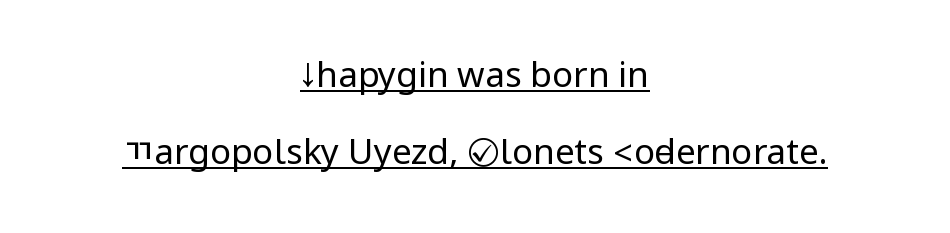
Look at the tracking — it's just the regular setting, nothing added. A typesetter would mark this as roman, not italic. You can tell from the bare stems that sans-serif type was used. The compositor balanced each line on the midline. Loosely led — the rows are spread out.
